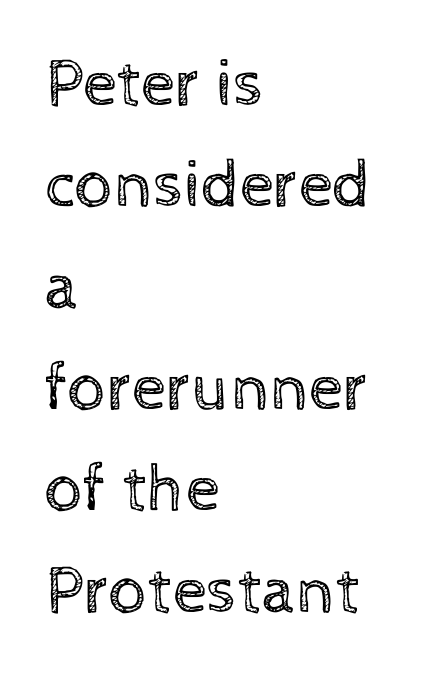
Q: Is the text bold? A: No.
Q: Is the text italic (slanted)? A: No, it is upright.
Q: Is the text underlined? A: No.
Q: How is the paragraph aligned? A: Left-aligned.
Q: Is the spacing between letters normal or unusually wide? A: Normal.
Q: Is the spacing between lines tight, normal or loose? A: Normal.
Q: Width (condensed, normal, or wide)? A: Normal.
Q: x-height? A: Medium.
Q: Monospaced? A: No.
